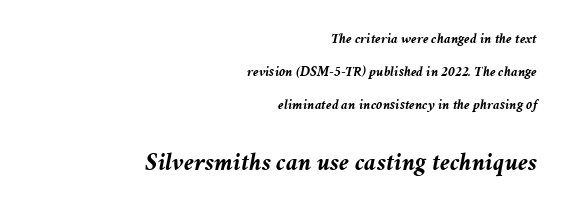
The image shows 25 px bold type, italic (leaning right); set right-aligned, loose line spacing (2.36x), normal letter spacing, not underlined; the second (bottom) block is 1.79x larger.
